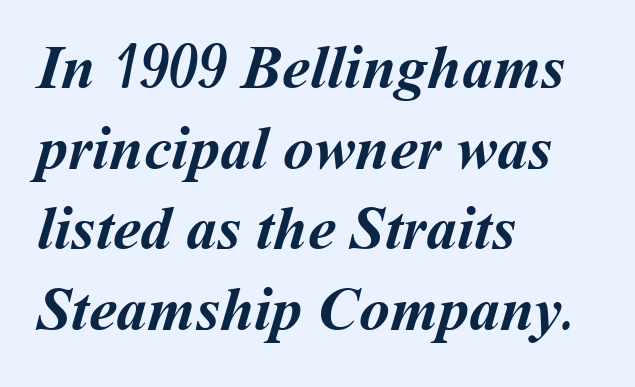
The glyphs are unaccompanied by any horizontal stroke below them. The gaps between neighbouring characters are ordinary and unremarkable. How heavy is the stroke? Heavy — this is a bold. Spacing verdict: proportional, widths tailored to each character. Quick note: interline space is typical.
